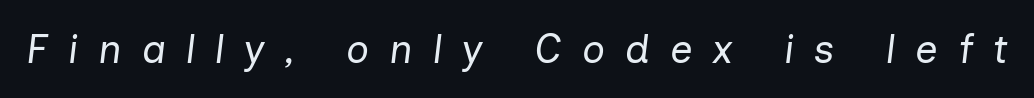
Letters have the restrained weight of plain body copy at most. Compared with typical body copy, the letter spacing here is much looser. Every character sits at an angle, as italics do. These lines are rendered in a variable-pitch font.
